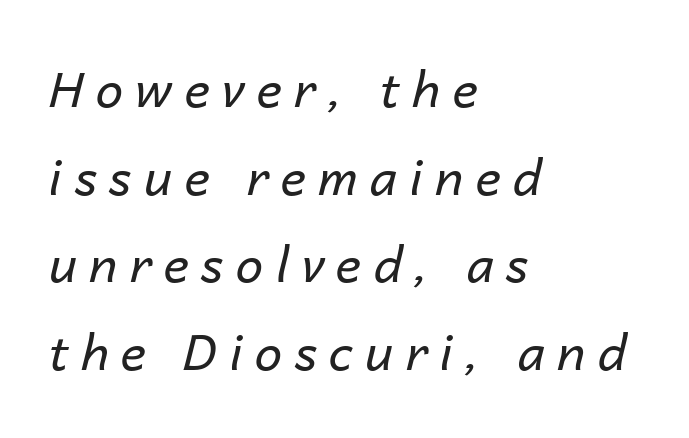
Decoration check: the copy has no underline. Varying glyph widths throughout — classic text-font behaviour. A light-to-regular cut is what we see here. The letters are slanted; this is an italic face. Is the letter spacing exaggerated? Yes — the characters are pushed far apart.
